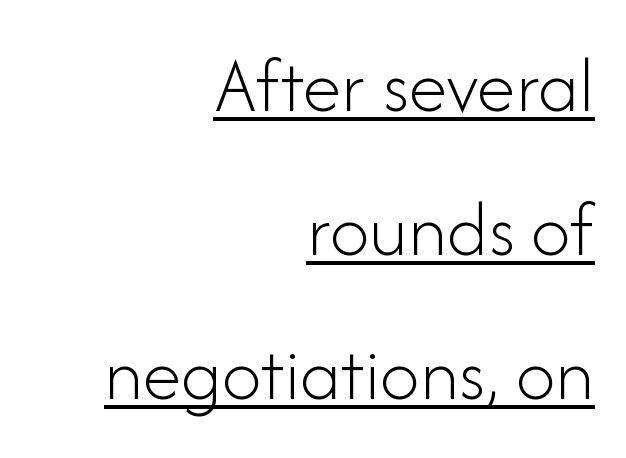
Q: Is the text bold? A: No.
Q: Is the text italic (slanted)? A: No, it is upright.
Q: Is the typeface a serif or a sans-serif typeface? A: Sans-serif.
Q: Is the text underlined? A: Yes.
Q: How is the paragraph aligned? A: Right-aligned.
Q: Is the spacing between letters normal or unusually wide? A: Normal.
Q: Width (condensed, normal, or wide)? A: Normal.
Q: Stroke contrast? A: Low.
Q: x-height? A: Small.
Q: Monospaced? A: No.
